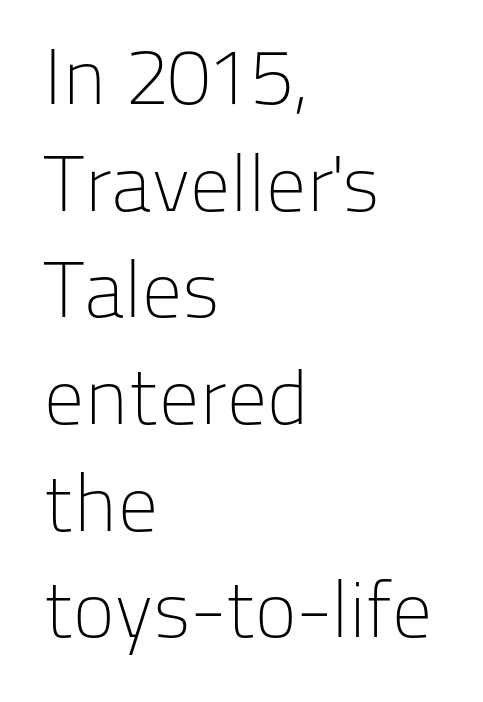
{"serif": "no", "italic": "no", "bold": "no", "weight": "light", "width": "normal", "stroke_contrast": "low", "x_height": "medium", "monospaced": "no", "underline": "no", "align": "left", "line_spacing": "normal", "line_spacing_ratio": 1.35, "letter_spacing": "normal", "letter_spacing_em": 0.0, "glyph_px": 79}
